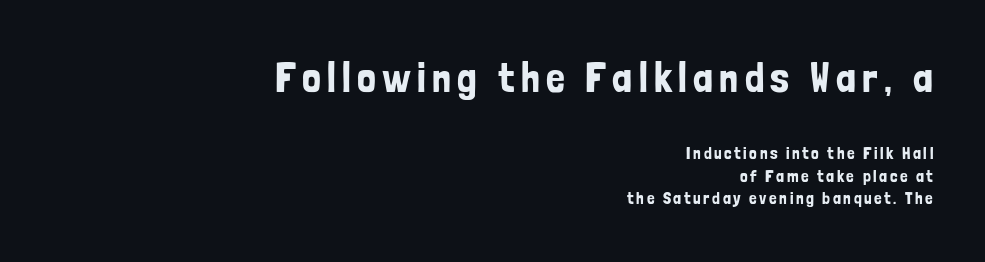
Top chunk: large. Bottom chunk: small. The lines in this sample share a right terminus and differ only in where they begin. The face used here is a sans, in the tradition of grotesques and geometrics. A clean baseline with only descenders dipping below it.
